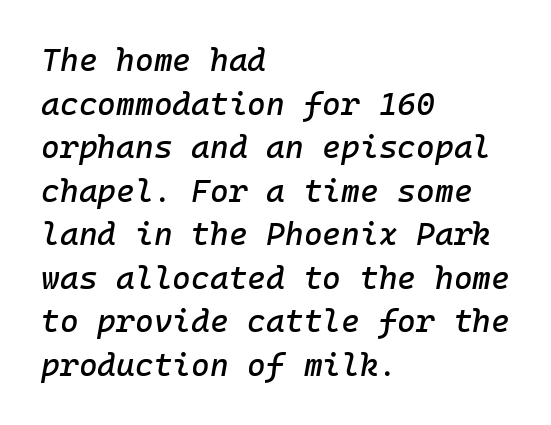
Horizontally, the lines are justified to the leading edge only. Summary of vertical rhythm: regular, with standard interline spacing. The font's italic variant was chosen for this text. This sample has the even, mechanical cadence of fixed-width lettering. You could call the tracking neutral — neither tight nor loose.
